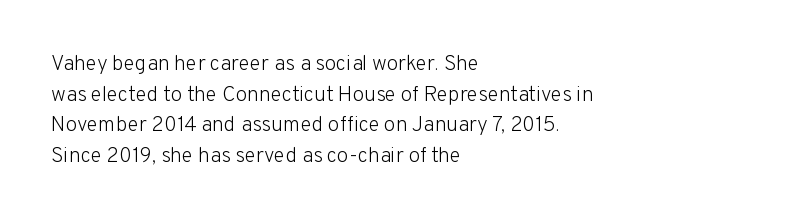
{"italic": "no", "bold": "no", "underline": "no", "align": "left", "line_spacing": "normal", "line_spacing_ratio": 1.46, "letter_spacing": "normal", "letter_spacing_em": 0.0, "glyph_px": 21}
